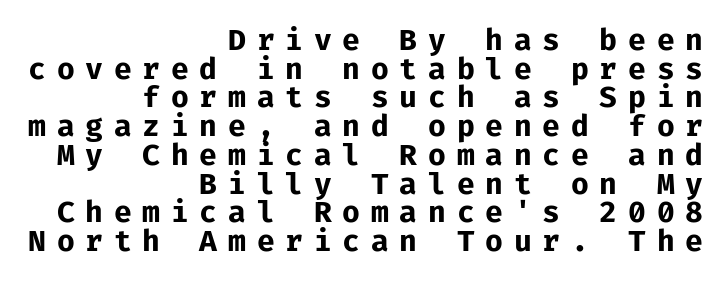
The image shows 29 px bold sans-serif type, upright, monospaced; set right-aligned, tight line spacing (0.99x), unusually wide letter spacing (+0.37 em), not underlined; low stroke contrast and a medium x-height.
